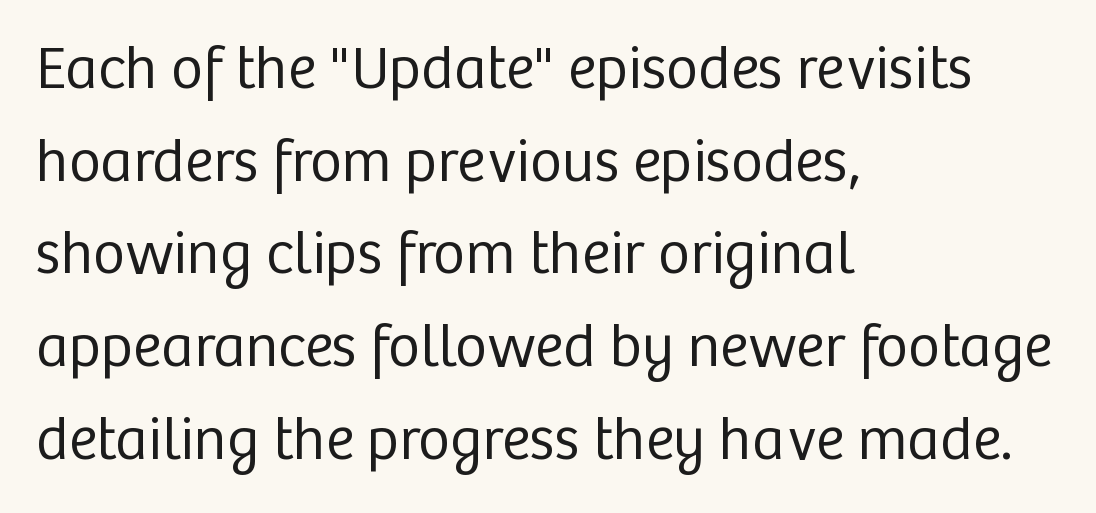
Q: Is the text bold? A: No.
Q: Is the text italic (slanted)? A: No, it is upright.
Q: Is the typeface a serif or a sans-serif typeface? A: Sans-serif.
Q: Is the text underlined? A: No.
Q: How is the paragraph aligned? A: Left-aligned.
Q: Is the spacing between letters normal or unusually wide? A: Normal.
Q: Is the spacing between lines tight, normal or loose? A: Normal.
Q: Width (condensed, normal, or wide)? A: Normal.
Q: Stroke contrast? A: Low.
Q: x-height? A: Medium.
Q: Monospaced? A: No.
